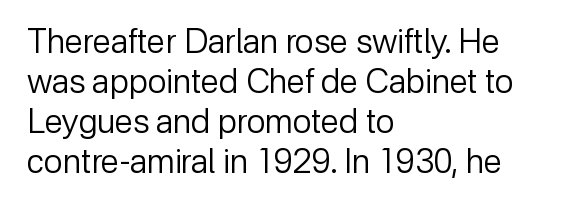
{"serif": "no", "italic": "no", "bold": "no", "weight": "regular", "width": "normal", "stroke_contrast": "low", "x_height": "medium", "monospaced": "no", "underline": "no", "align": "left", "line_spacing_ratio": 1.21, "letter_spacing": "normal", "letter_spacing_em": 0.0, "glyph_px": 33}
